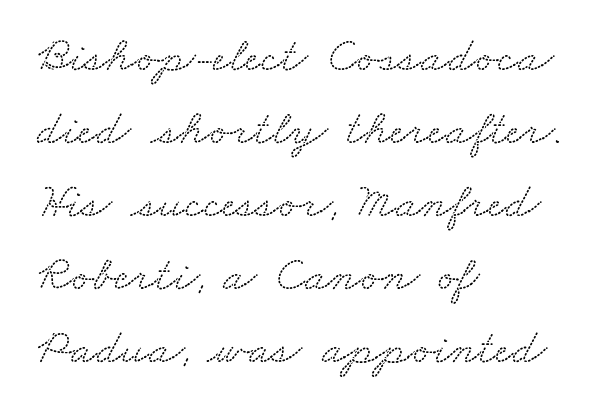
{"serif": "yes", "width": "wide", "stroke_contrast": "low", "x_height": "small", "monospaced": "no", "underline": "no", "align": "left", "line_spacing": "normal", "line_spacing_ratio": 1.49, "letter_spacing": "normal", "letter_spacing_em": 0.0, "glyph_px": 49}
